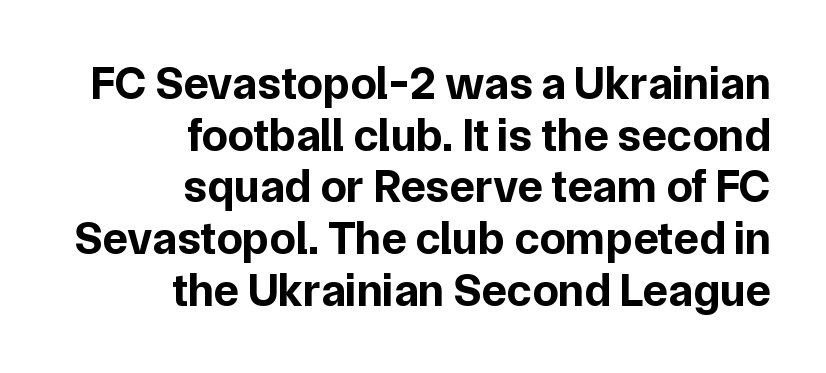
This block would grow much taller if given ordinary leading; it's compressed now. You'd pick this weight for a headline — it's a proper bold. All the whitespace from short lines collects on the left. The letters carry no serifs — their stems end cleanly without finishing strokes. Is this a fixed-width face? No — the glyphs have proportional, varying widths.
